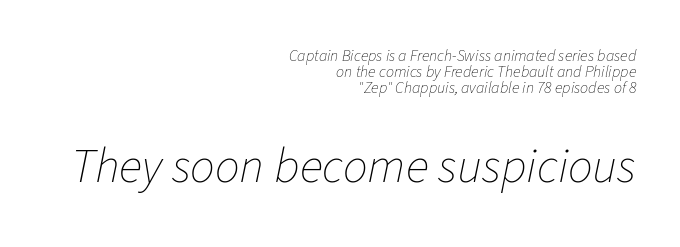
The image shows 49 px thin type, italic (leaning right); set right-aligned, tight line spacing (1.0x), normal letter spacing, not underlined; the second (bottom) block is 3.06x larger; low stroke contrast and a medium x-height.
